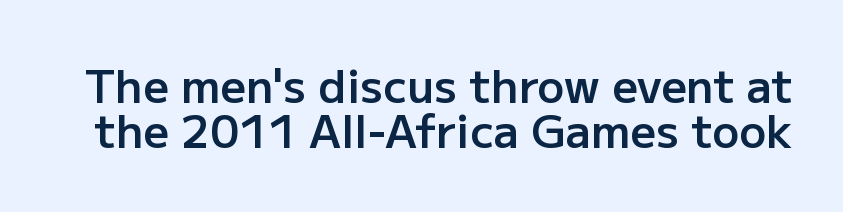
The image shows 45 px semibold sans-serif type, upright; set tight line spacing (1.01x), normal letter spacing, not underlined; low stroke contrast and a medium x-height.
